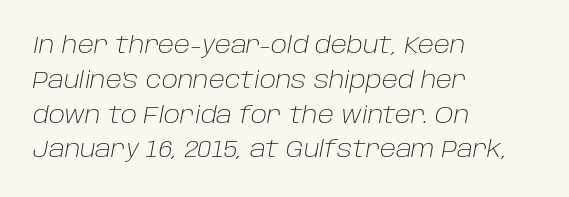
Words float on clear page, feet unadorned. Interline gaps are of average width in this sample. In CSS terms this would be text-align: left. How are the letters spaced? Ordinarily, with no added tracking.
